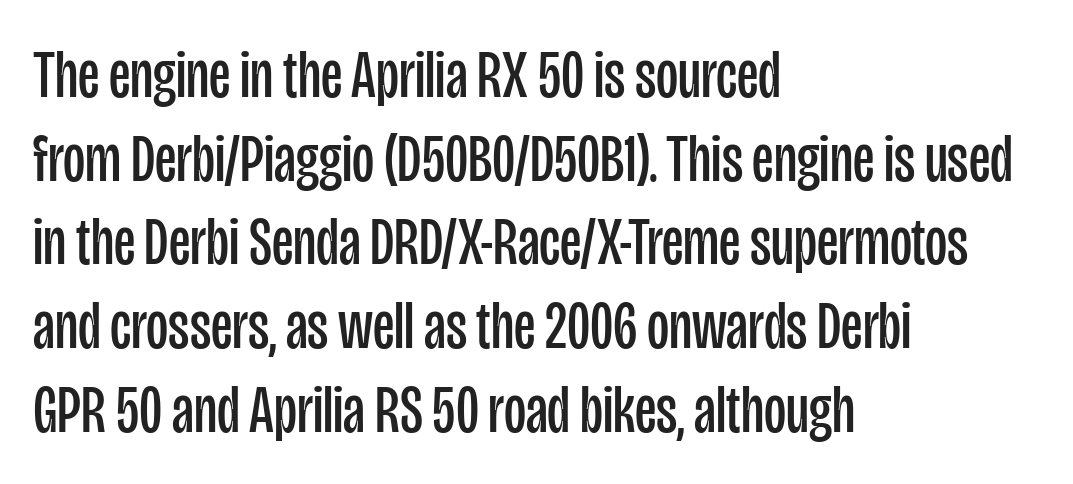
{"serif": "no", "italic": "no", "bold": "no", "weight": "regular", "width": "condensed", "stroke_contrast": "low", "x_height": "large", "monospaced": "no", "underline": "no", "align": "left", "line_spacing_ratio": 1.23, "letter_spacing": "normal", "letter_spacing_em": 0.0, "glyph_px": 68}
